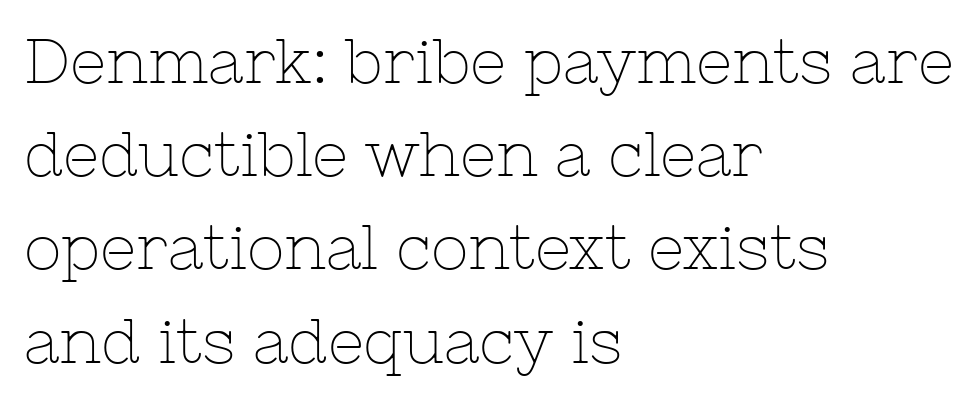
The image shows 63 px thin serif type, upright; set left-aligned, normal line spacing (1.48x), normal letter spacing, not underlined; low stroke contrast and a medium x-height.
